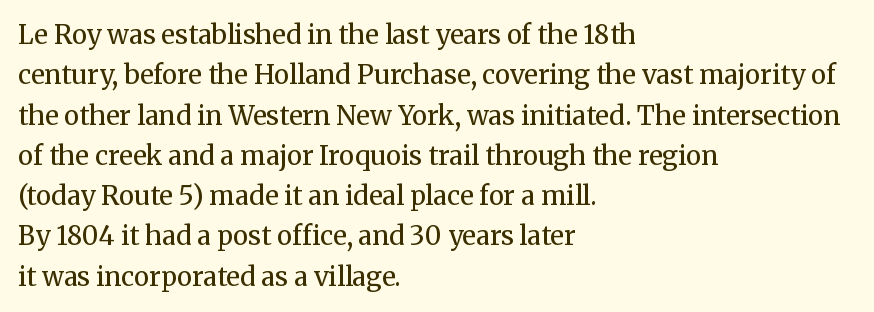
{"italic": "no", "bold": "no", "underline": "no", "align": "left", "line_spacing": "normal", "line_spacing_ratio": 1.55, "letter_spacing": "normal", "letter_spacing_em": 0.0, "glyph_px": 26}
